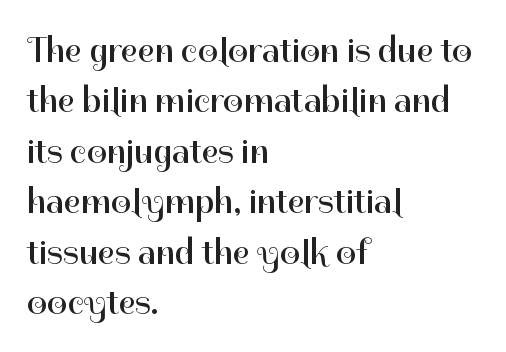
{"serif": "no", "italic": "no", "bold": "no", "weight": "regular", "width": "normal", "stroke_contrast": "high", "x_height": "medium", "monospaced": "no", "underline": "no", "align": "left", "line_spacing": "normal", "line_spacing_ratio": 1.4, "letter_spacing": "normal", "letter_spacing_em": 0.0, "glyph_px": 36}
